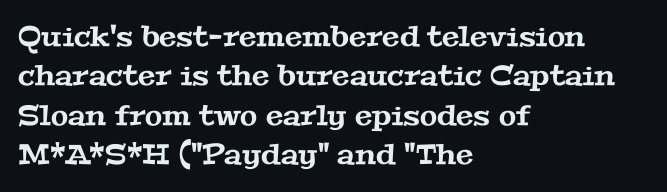
The image shows 28 px wide serif type; set left-aligned, normal line spacing (1.41x), normal letter spacing, not underlined; medium stroke contrast and a medium x-height.
